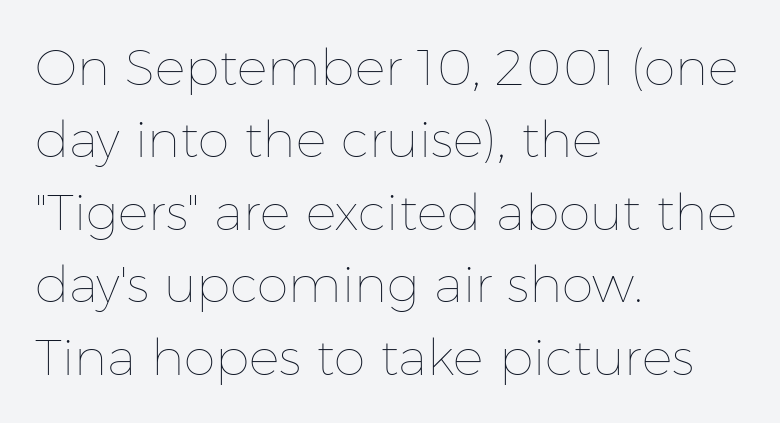
Descender tails drop into unmarked territory. Interline gaps are of average width in this sample. This is roman type, the default non-slanted kind. Between one letter and the next there's only the usual sliver of space.
